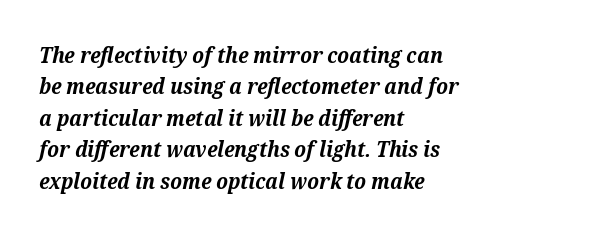
This block has exactly the height ordinary leading produces. No word sits above an underline. You could call the tracking neutral — neither tight nor loose. A student would call this left alignment; a typographer would say flush left, rag right. Would a proofreader flag this as italicized? Yes. Notice how thick the strokes are: this is what a full bold looks like.
